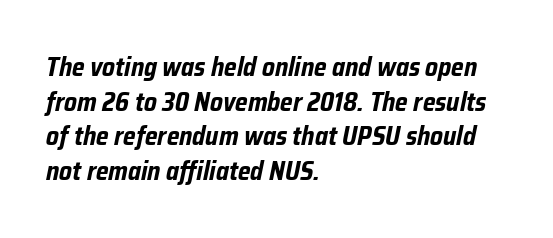
The image shows 26 px bold type, italic (leaning right); set left-aligned, normal line spacing (1.33x), normal letter spacing, not underlined.
